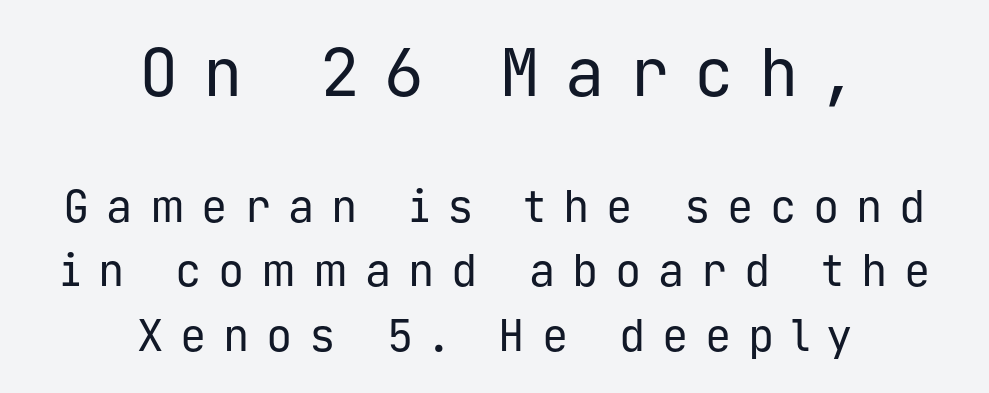
{"serif": "no", "italic": "no", "bold": "no", "weight": "regular", "width": "normal", "stroke_contrast": "low", "x_height": "medium", "monospaced": "yes", "underline": "no", "align": "center", "line_spacing": "normal", "line_spacing_ratio": 1.46, "letter_spacing": "wide", "letter_spacing_em": 0.38, "larger_block": "first", "size_ratio": 1.5, "glyph_px": 66}
